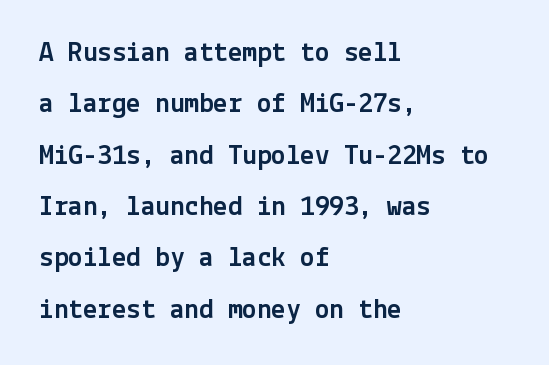
A student would call this left alignment; a typographer would say flush left, rag right. Underline: absent. Honestly, the letter spacing is just normal — you wouldn't notice it. In terms of posture, this sample is upright. Is this a sans? Yes — the strokes have no serifs.
